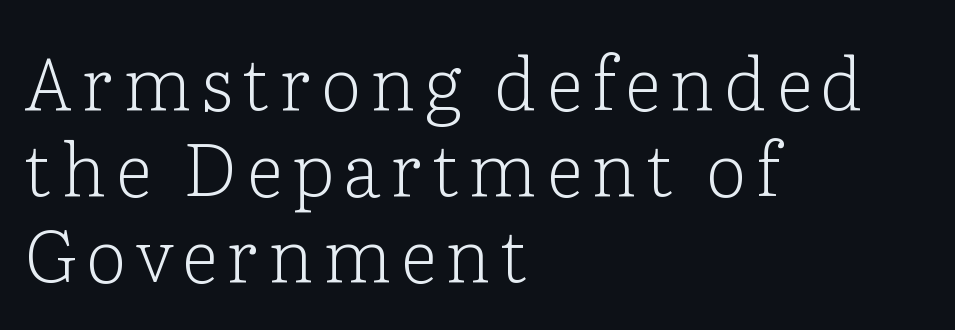
Q: Is the text bold? A: No.
Q: Is the text italic (slanted)? A: No, it is upright.
Q: Is the typeface a serif or a sans-serif typeface? A: Serif.
Q: Is the text underlined? A: No.
Q: How is the paragraph aligned? A: Left-aligned.
Q: Width (condensed, normal, or wide)? A: Normal.
Q: Stroke contrast? A: Low.
Q: x-height? A: Medium.
Q: Monospaced? A: No.
